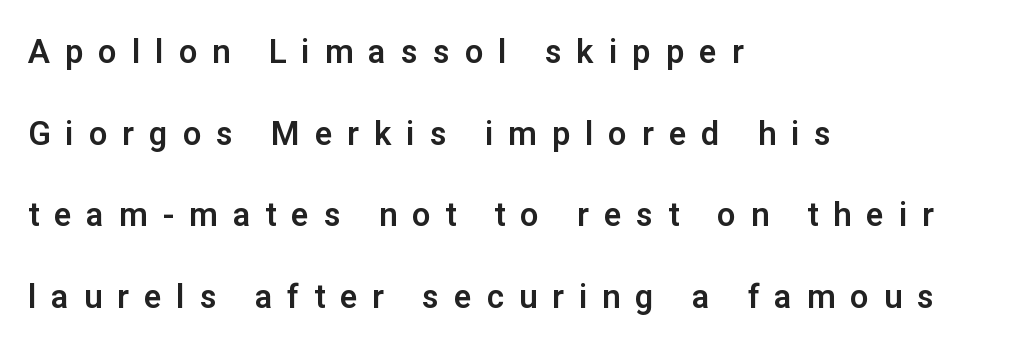
The image shows 33 px sans-serif type, upright; set left-aligned, loose line spacing (2.47x), unusually wide letter spacing (+0.45 em), not underlined; low stroke contrast and a medium x-height.
